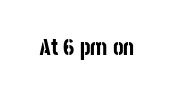
Q: Is the text bold? A: Yes.
Q: Is the text italic (slanted)? A: No, it is upright.
Q: Is the text underlined? A: No.
Q: Is the spacing between letters normal or unusually wide? A: Normal.
